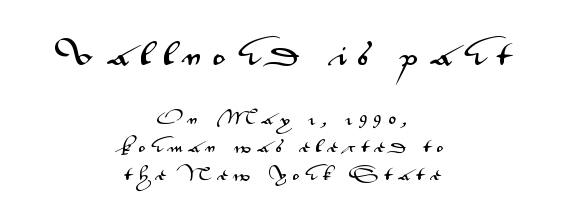
{"underline": "no", "align": "center", "line_spacing": "loose", "line_spacing_ratio": 2.03, "letter_spacing": "wide", "letter_spacing_em": 0.45, "larger_block": "first", "size_ratio": 1.86, "glyph_px": 26}
